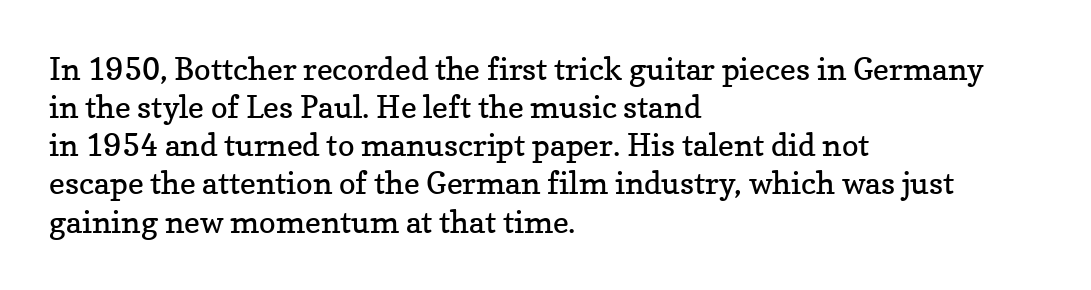
{"serif": "yes", "italic": "no", "bold": "no", "weight": "regular", "width": "normal", "stroke_contrast": "low", "x_height": "medium", "monospaced": "no", "underline": "no", "align": "left", "line_spacing_ratio": 1.23, "letter_spacing": "normal", "letter_spacing_em": 0.0, "glyph_px": 31}
